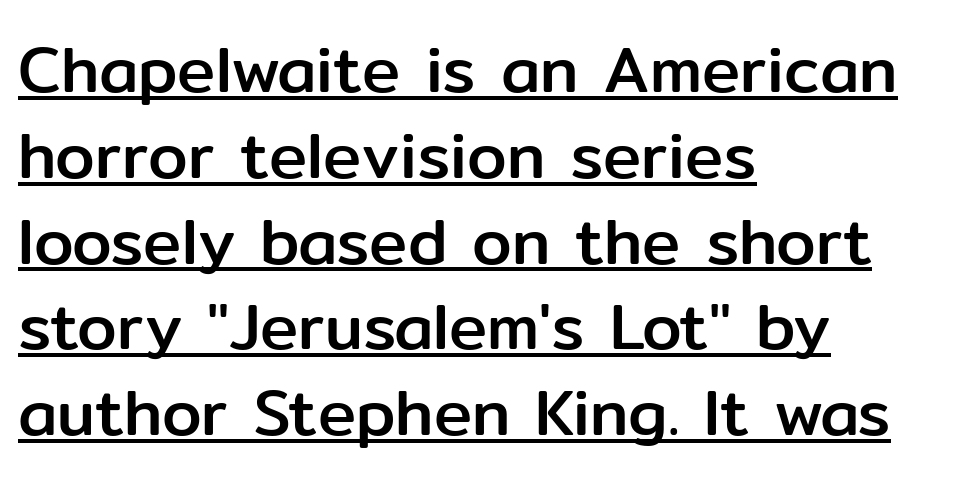
The passage shown has conventional tracking throughout. Every character sits straight up, as roman type does. A student would call this left alignment; a typographer would say flush left, rag right. This sample uses a sans-serif face. Looks like regular typesetting: each glyph gets only the width it needs.
